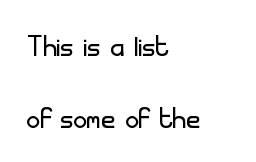
{"serif": "no", "italic": "no", "bold": "no", "weight": "light", "width": "normal", "stroke_contrast": "low", "x_height": "small", "monospaced": "no", "underline": "no", "align": "left", "line_spacing_ratio": 1.89, "letter_spacing": "normal", "letter_spacing_em": 0.0, "glyph_px": 38}
